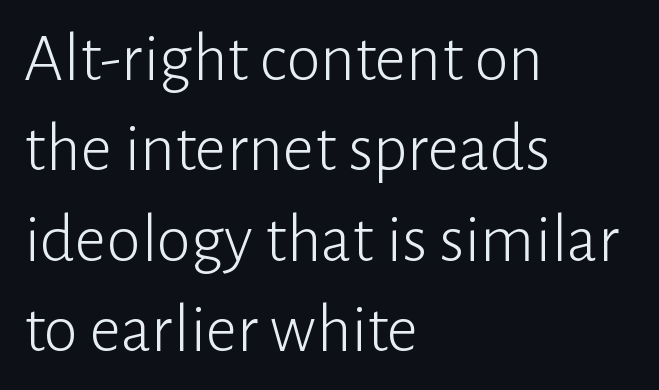
{"serif": "no", "italic": "no", "bold": "no", "weight": "light", "width": "normal", "stroke_contrast": "low", "x_height": "medium", "monospaced": "no", "underline": "no", "align": "left", "line_spacing": "normal", "line_spacing_ratio": 1.31, "letter_spacing": "normal", "letter_spacing_em": 0.0, "glyph_px": 69}
